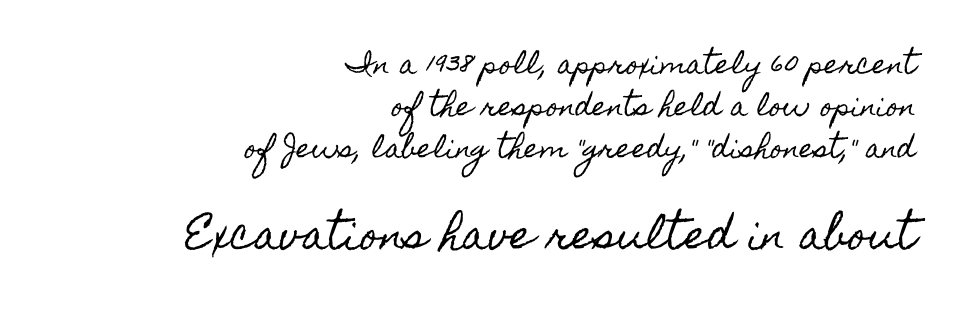
Q: Is the text italic (slanted)? A: Yes.
Q: Is the text underlined? A: No.
Q: How is the paragraph aligned? A: Right-aligned.
Q: Is the spacing between letters normal or unusually wide? A: Normal.
Q: Is the spacing between lines tight, normal or loose? A: Normal.
Q: Which block of text is set in a larger size, the first (top) or the second (bottom)? A: The second (bottom) one.
Q: Width (condensed, normal, or wide)? A: Condensed.
Q: x-height? A: Small.
Q: Monospaced? A: No.
